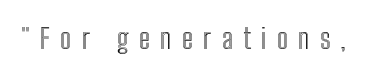
The image shows 28 px condensed type, upright; set unusually wide letter spacing (+0.37 em), not underlined; a medium x-height.
